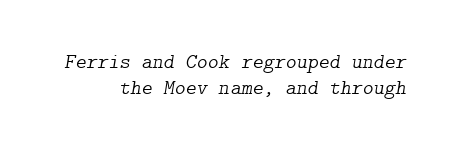
The typography opts for an oblique posture over an upright one. The typesetting does not lean heavy: it is not bold. The rendering keeps characters at their native spacing. Horizontal bands of white between lines are of average thickness. Underlining? Definitely not there.
